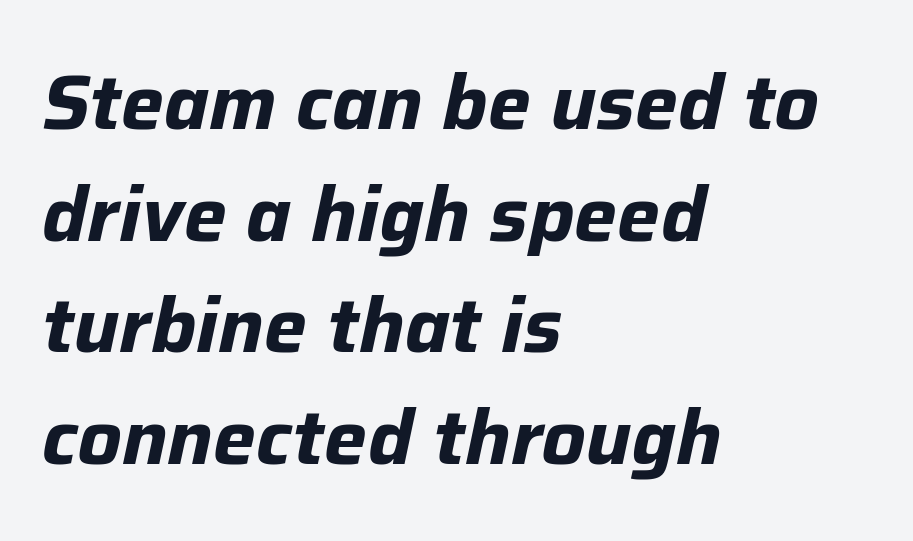
The image shows 76 px bold type, italic (leaning right); set left-aligned, normal line spacing (1.47x), normal letter spacing, not underlined; low stroke contrast and a medium x-height.
